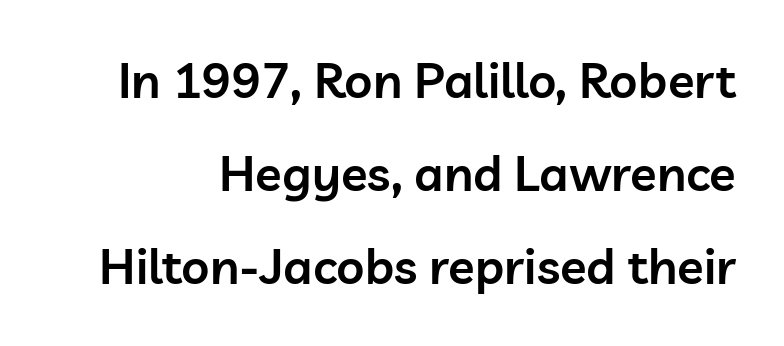
Q: Is the text bold? A: Semi-bold.
Q: Is the text italic (slanted)? A: No, it is upright.
Q: Is the typeface a serif or a sans-serif typeface? A: Sans-serif.
Q: Is the text underlined? A: No.
Q: Is the spacing between letters normal or unusually wide? A: Normal.
Q: Is the spacing between lines tight, normal or loose? A: Loose.
Q: Width (condensed, normal, or wide)? A: Normal.
Q: Stroke contrast? A: Low.
Q: x-height? A: Medium.
Q: Monospaced? A: No.
